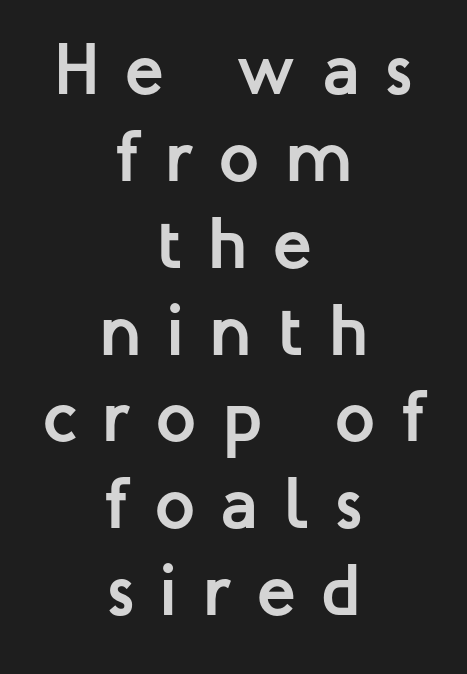
Anything drawn beneath the words? Only blank space. You'd pick this weight for a headline — it's a proper bold. This sample is center-justified, so both line endings float freely. No feet cap the strokes, marking this as sans-serif type.
